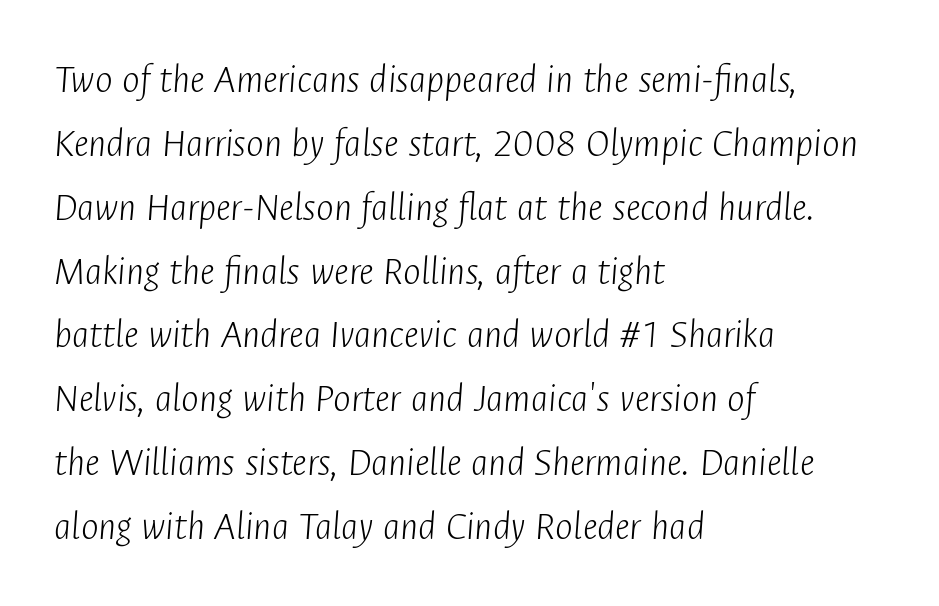
The typeface has the unassuming heft of standard copy or less. When letters slant like this, we call the style italic. Check the space under the baseline: it is left empty. How would I describe the line gaps? Plain and ordinary. The passage is arranged the way most books set body copy — flush left.
